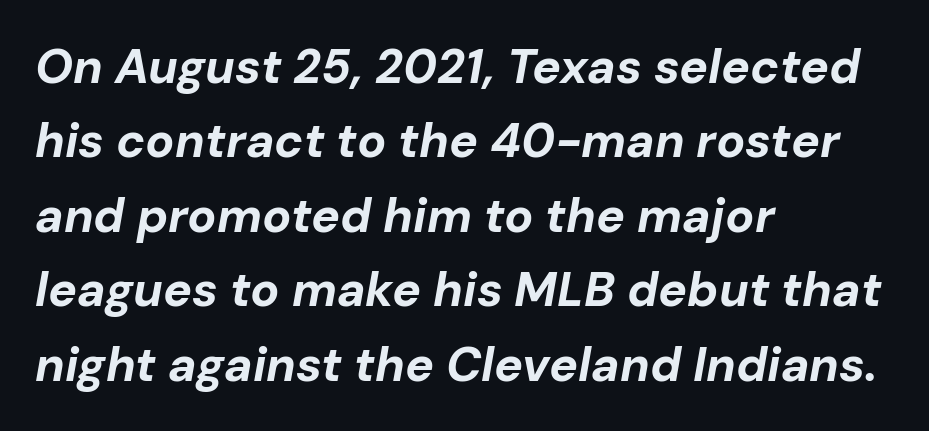
{"italic": "yes", "lean": "right", "slant_degrees": 10, "bold": "yes", "weight": "bold", "width": "normal", "stroke_contrast": "low", "x_height": "medium", "monospaced": "no", "underline": "no", "align": "left", "line_spacing": "normal", "line_spacing_ratio": 1.55, "letter_spacing": "normal", "letter_spacing_em": 0.0, "glyph_px": 48}
